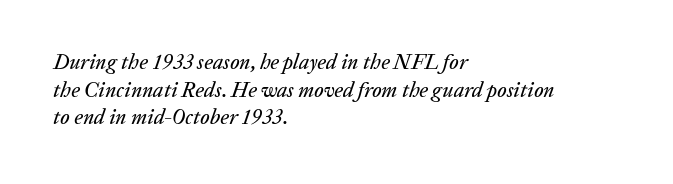
The image shows 21 px text type, italic (leaning right); set left-aligned, normal line spacing (1.31x), normal letter spacing, not underlined.
